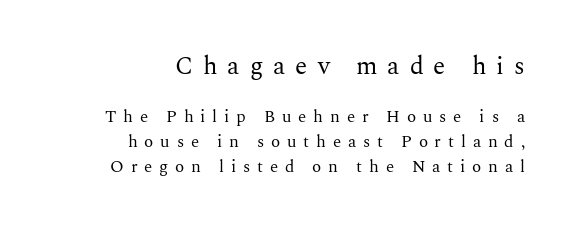
The image shows 25 px text type, upright; set right-aligned, normal line spacing (1.48x), unusually wide letter spacing (+0.4 em), not underlined; the first (top) block is 1.47x larger.
